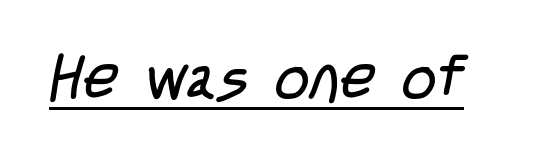
Q: Is the text bold? A: No.
Q: Is the typeface a serif or a sans-serif typeface? A: Sans-serif.
Q: Is the text underlined? A: Yes.
Q: Is the spacing between letters normal or unusually wide? A: Normal.
Q: Width (condensed, normal, or wide)? A: Condensed.
Q: Stroke contrast? A: Low.
Q: x-height? A: Large.
Q: Monospaced? A: No.
